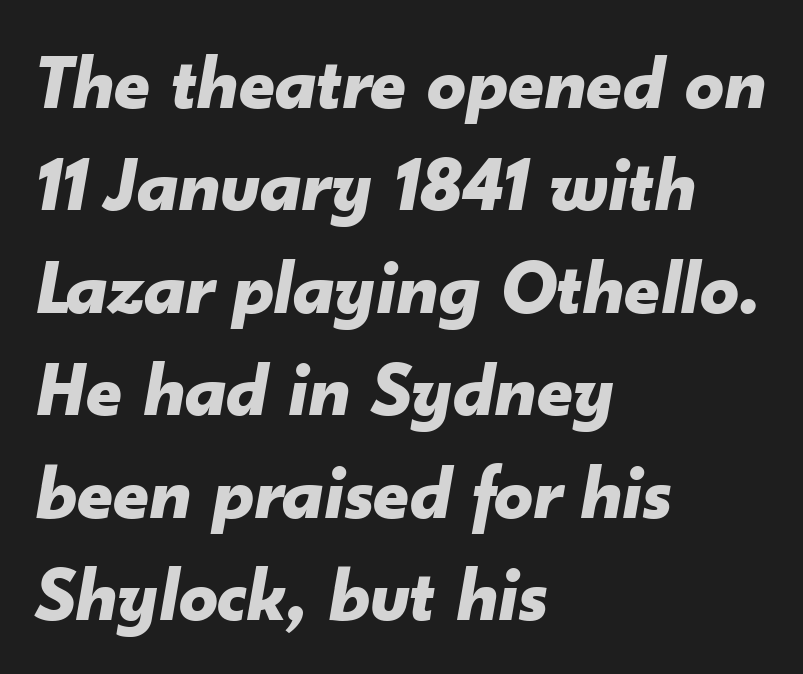
The image shows 77 px bold type, italic (leaning right); set left-aligned, normal line spacing (1.33x), normal letter spacing, not underlined; low stroke contrast and a small x-height.
